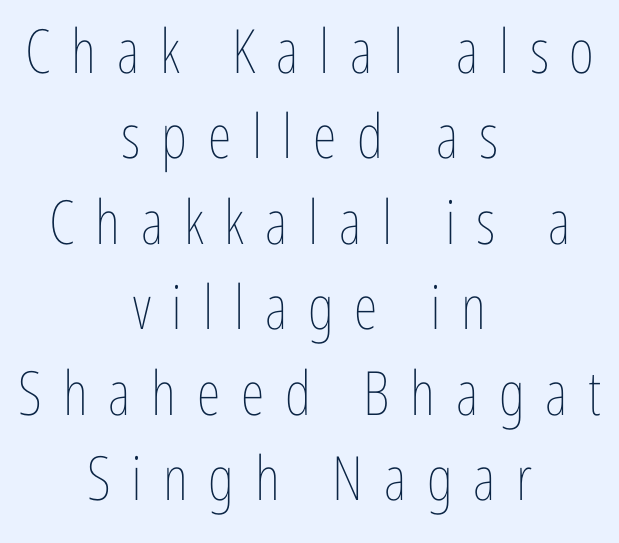
Q: Is the text bold? A: No.
Q: Is the text italic (slanted)? A: No, it is upright.
Q: Is the text underlined? A: No.
Q: How is the paragraph aligned? A: Centered.
Q: Is the spacing between letters normal or unusually wide? A: Unusually wide.
Q: Is the spacing between lines tight, normal or loose? A: Normal.
Q: Width (condensed, normal, or wide)? A: Condensed.
Q: Stroke contrast? A: Low.
Q: x-height? A: Medium.
Q: Monospaced? A: No.
